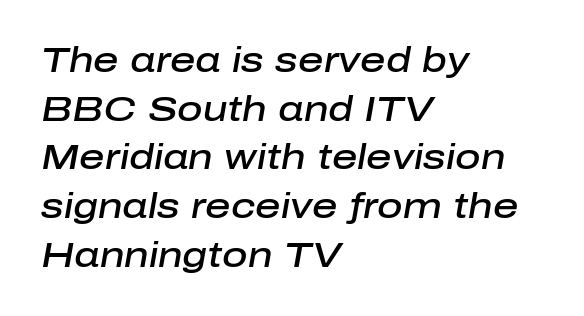
Q: Is the text bold? A: Semi-bold.
Q: Is the text italic (slanted)? A: Yes, it leans right by about 10 degrees.
Q: Is the text underlined? A: No.
Q: How is the paragraph aligned? A: Left-aligned.
Q: Is the spacing between letters normal or unusually wide? A: Normal.
Q: Is the spacing between lines tight, normal or loose? A: Normal.
Q: Width (condensed, normal, or wide)? A: Normal.
Q: Stroke contrast? A: Low.
Q: x-height? A: Medium.
Q: Monospaced? A: No.
